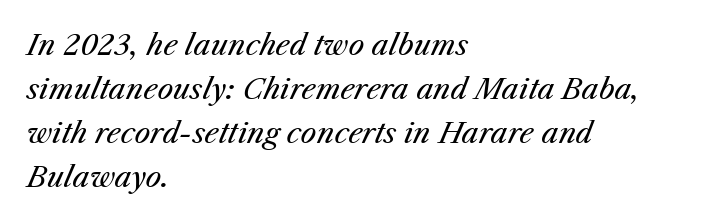
The rendering uses a moderate line-height, typical for paragraphs. Check the space under the baseline: it is left empty. This sample has the flowing, uneven cadence of proportional lettering. Is the letter spacing exaggerated? No — it looks like the ordinary default. One-word summary of the alignment: left. Think standard paragraph weight, or any step lighter than that.
